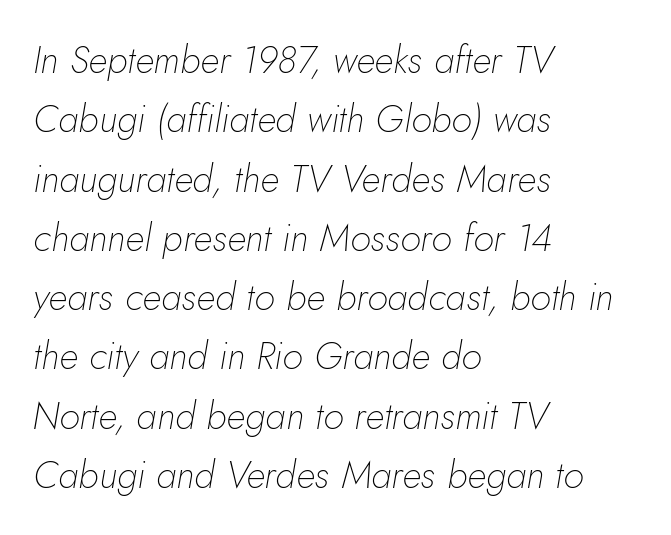
The face used here is proportionally spaced, like ordinary book or web type. Quick note: interline space is typical. One-word summary of the alignment: left. The weight tops out at a normal text grade. Students, note that the glyphs here touch the page at normal intervals. Tall strokes in this sample are angled rather than plumb.
